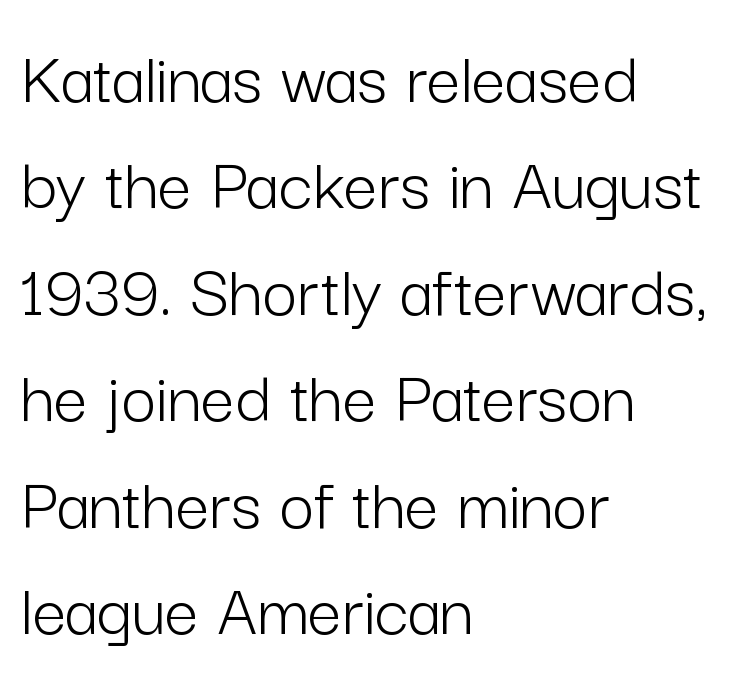
The image shows 76 px light sans-serif type, upright; set left-aligned, normal line spacing (1.4x), normal letter spacing, not underlined; low stroke contrast and a medium x-height.
